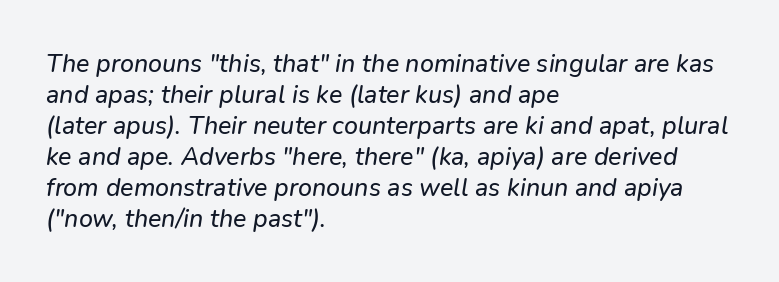
{"underline": "no", "align": "left", "line_spacing_ratio": 1.24, "letter_spacing": "normal", "letter_spacing_em": 0.0, "glyph_px": 25}
